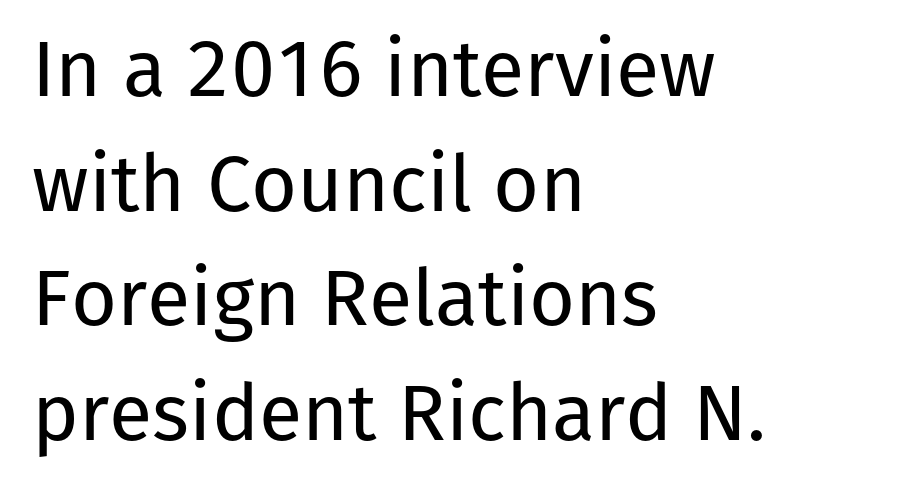
The gaps between neighbouring characters are ordinary and unremarkable. This is the regular roman posture of the typeface. Glance below the letters and you will spot only blank space. The passage shown is typeset with a sans-serif family. The cut favours lightness, reaching ordinary text weight at its darkest. Successive baselines arrive at the customary interval.
